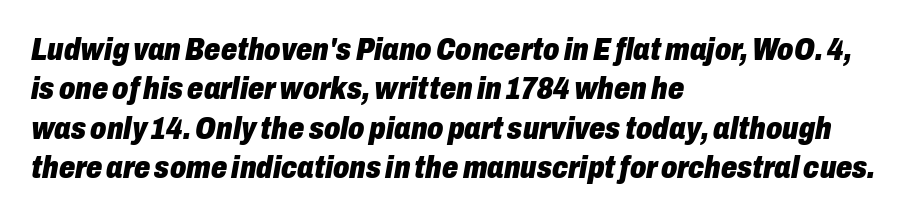
The image shows 32 px heavy, condensed type, italic (leaning right); set left-aligned, line spacing 1.23x, normal letter spacing, not underlined; low stroke contrast and a medium x-height.
